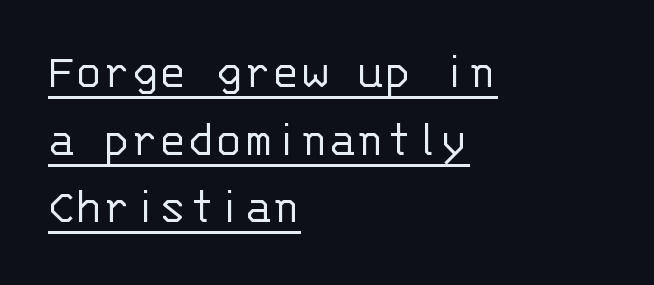
Q: Is the text bold? A: No.
Q: Is the text italic (slanted)? A: No, it is upright.
Q: Is the typeface a serif or a sans-serif typeface? A: Sans-serif.
Q: Is the text underlined? A: Yes.
Q: How is the paragraph aligned? A: Left-aligned.
Q: Is the spacing between letters normal or unusually wide? A: Normal.
Q: Is the spacing between lines tight, normal or loose? A: Normal.
Q: Width (condensed, normal, or wide)? A: Normal.
Q: Stroke contrast? A: Low.
Q: x-height? A: Large.
Q: Monospaced? A: Yes.
